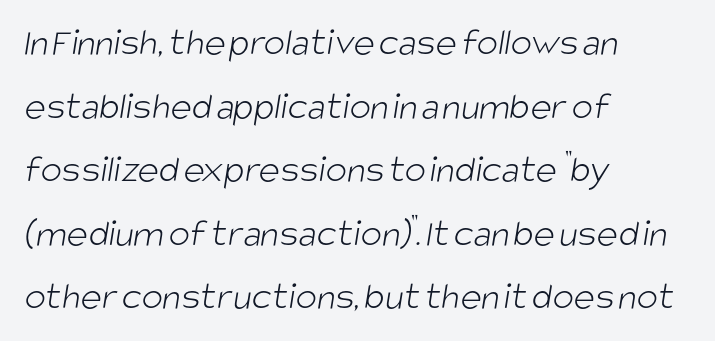
The image shows 40 px light, condensed sans-serif type; set left-aligned, normal line spacing (1.59x), normal letter spacing, not underlined; low stroke contrast and a large x-height.
